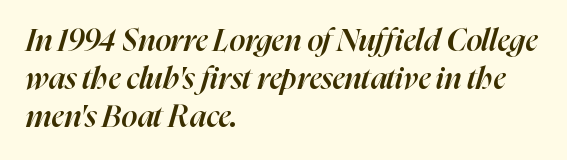
The image shows 31 px semibold type, italic (leaning right); set left-aligned, line spacing 1.22x, normal letter spacing, not underlined; high stroke contrast and a medium x-height.
